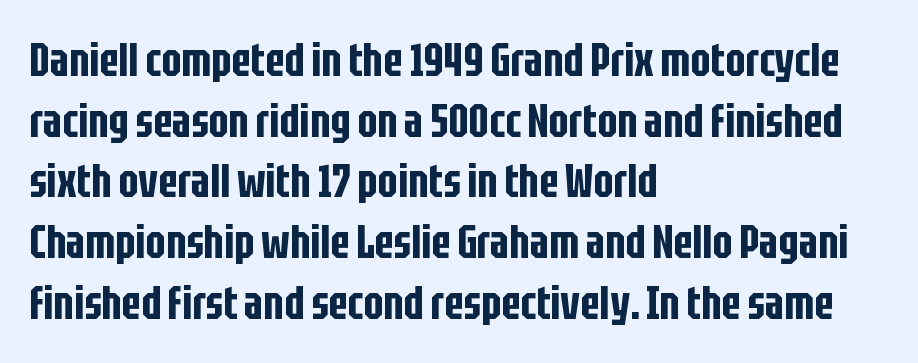
{"serif": "no", "italic": "no", "width": "condensed", "stroke_contrast": "low", "x_height": "large", "monospaced": "no", "underline": "no", "align": "left", "line_spacing": "normal", "line_spacing_ratio": 1.29, "letter_spacing": "normal", "letter_spacing_em": 0.0, "glyph_px": 47}
